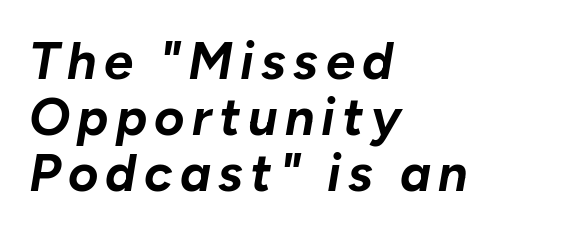
The image shows 52 px bold type, italic (leaning right); set left-aligned, tight line spacing (1.08x), not underlined; low stroke contrast and a medium x-height.
